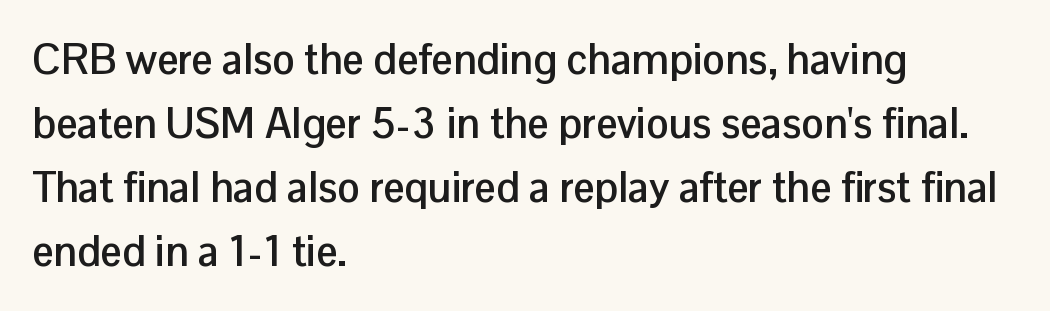
{"serif": "no", "italic": "no", "bold": "yes", "weight": "semibold", "width": "normal", "stroke_contrast": "low", "x_height": "medium", "monospaced": "no", "underline": "no", "align": "left", "line_spacing": "normal", "line_spacing_ratio": 1.52, "letter_spacing": "normal", "letter_spacing_em": 0.0, "glyph_px": 42}
